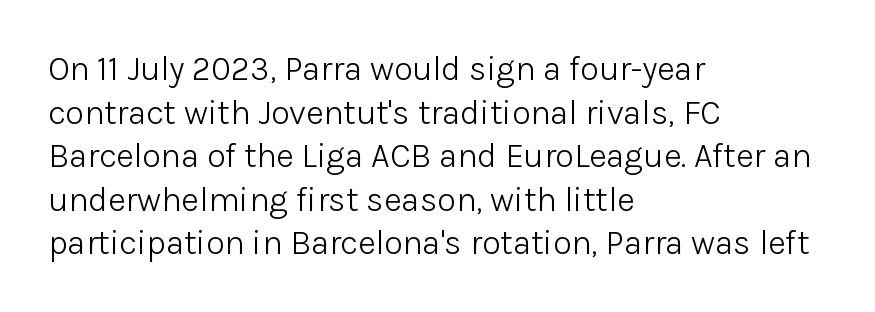
{"serif": "no", "italic": "no", "bold": "no", "weight": "light", "width": "normal", "stroke_contrast": "low", "x_height": "medium", "monospaced": "no", "underline": "no", "align": "left", "line_spacing": "normal", "line_spacing_ratio": 1.28, "letter_spacing": "normal", "letter_spacing_em": 0.0, "glyph_px": 34}
